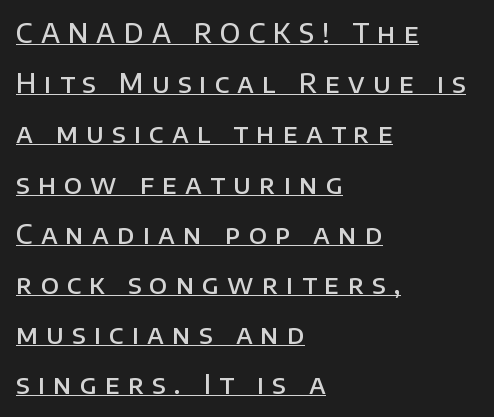
{"italic": "no", "bold": "semi", "underline": "yes", "align": "left", "line_spacing": "loose", "line_spacing_ratio": 1.93, "letter_spacing": "wide", "letter_spacing_em": 0.31, "glyph_px": 26}
